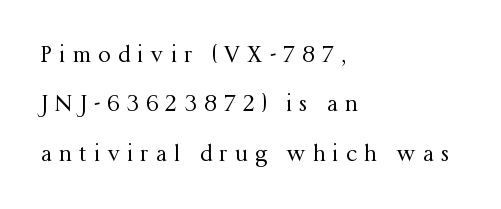
The image shows 22 px text type, upright; set left-aligned, loose line spacing (2.24x), unusually wide letter spacing (+0.32 em), not underlined.
